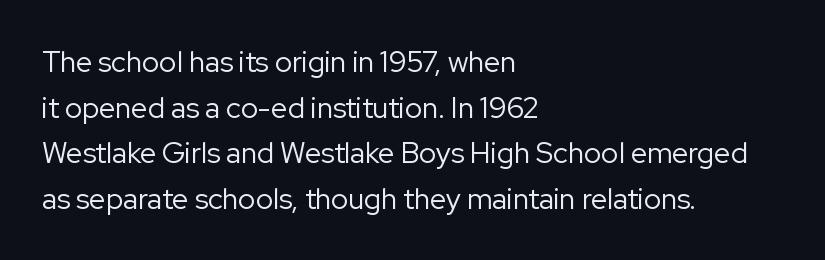
The image shows 29 px regular-weight sans-serif type, upright; set left-aligned, normal line spacing (1.57x), normal letter spacing, not underlined; low stroke contrast and a medium x-height.
